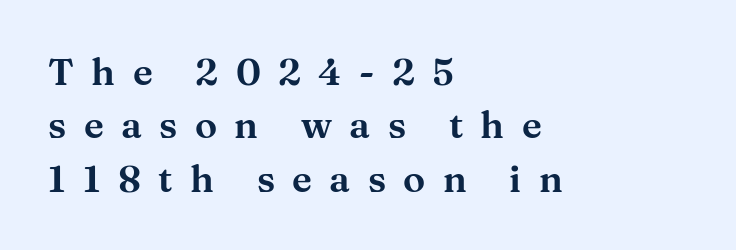
Q: Is the text italic (slanted)? A: No, it is upright.
Q: Is the typeface a serif or a sans-serif typeface? A: Serif.
Q: Is the text underlined? A: No.
Q: How is the paragraph aligned? A: Left-aligned.
Q: Is the spacing between letters normal or unusually wide? A: Unusually wide.
Q: Is the spacing between lines tight, normal or loose? A: Normal.
Q: Width (condensed, normal, or wide)? A: Wide.
Q: Stroke contrast? A: Medium.
Q: x-height? A: Medium.
Q: Monospaced? A: No.
